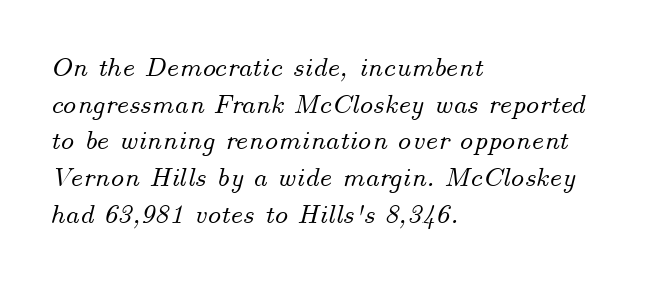
The image shows 28 px text type, italic (leaning right); set left-aligned, normal line spacing (1.31x), normal letter spacing, not underlined; medium stroke contrast and a small x-height.
